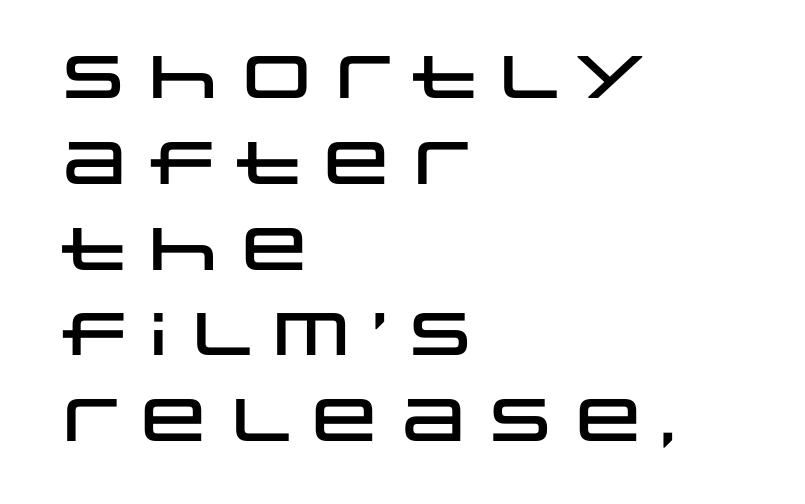
Q: Is the text italic (slanted)? A: No, it is upright.
Q: Is the typeface a serif or a sans-serif typeface? A: Sans-serif.
Q: Is the text underlined? A: No.
Q: How is the paragraph aligned? A: Left-aligned.
Q: Is the spacing between letters normal or unusually wide? A: Normal.
Q: Is the spacing between lines tight, normal or loose? A: Normal.
Q: Width (condensed, normal, or wide)? A: Wide.
Q: Stroke contrast? A: Low.
Q: x-height? A: Large.
Q: Monospaced? A: No.
